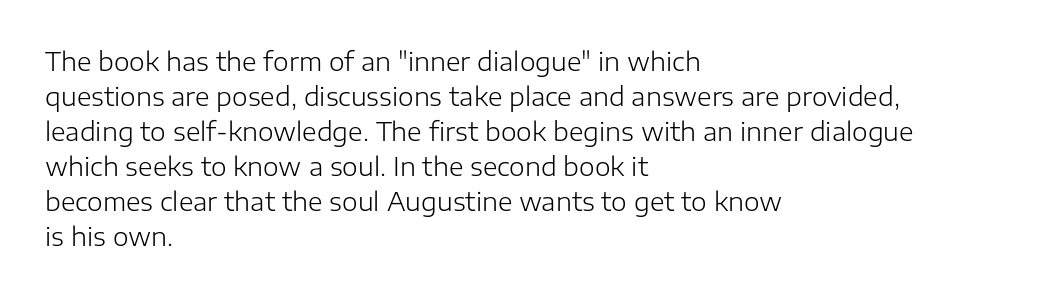
Q: Is the text bold? A: No.
Q: Is the text italic (slanted)? A: No, it is upright.
Q: Is the text underlined? A: No.
Q: How is the paragraph aligned? A: Left-aligned.
Q: Is the spacing between letters normal or unusually wide? A: Normal.
Q: Is the spacing between lines tight, normal or loose? A: Normal.
